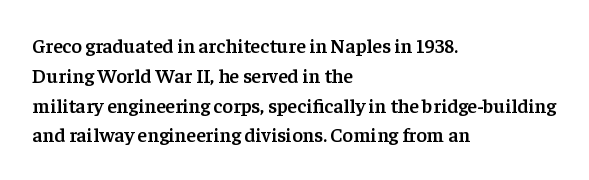
The image shows 20 px text type, upright; set left-aligned, normal line spacing (1.49x), normal letter spacing, not underlined.
